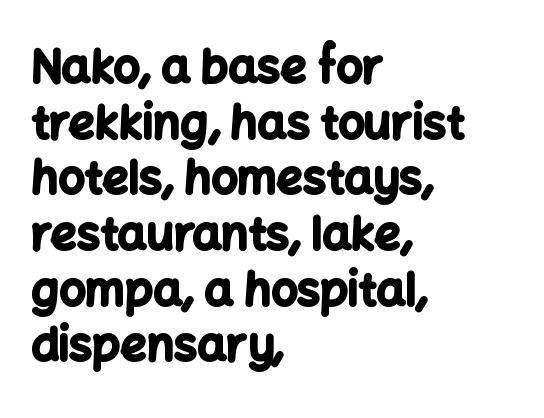
If you drew a ruler down the left edge, every line would touch it. Does the weight exceed regular? Yes, all the way to bold. The letters sit at their default tracking, neither squeezed nor spread. Looks like regular typesetting: each glyph gets only the width it needs.
